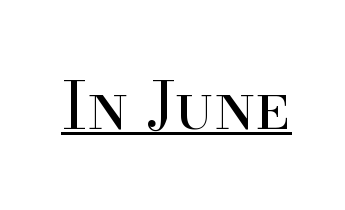
Q: Is the text bold? A: No.
Q: Is the text italic (slanted)? A: No, it is upright.
Q: Is the typeface a serif or a sans-serif typeface? A: Serif.
Q: Is the text underlined? A: Yes.
Q: Is the spacing between letters normal or unusually wide? A: Normal.
Q: Width (condensed, normal, or wide)? A: Normal.
Q: Stroke contrast? A: High.
Q: x-height? A: Small.
Q: Monospaced? A: No.
